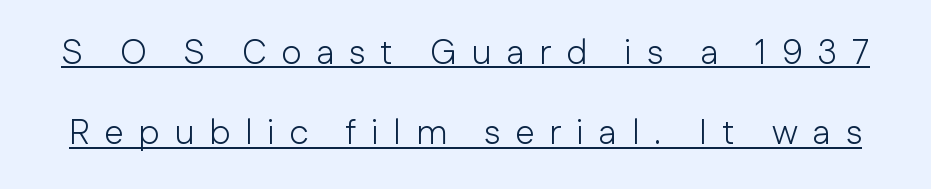
{"serif": "no", "italic": "no", "bold": "no", "weight": "light", "width": "normal", "stroke_contrast": "low", "x_height": "medium", "monospaced": "no", "underline": "yes", "line_spacing": "loose", "line_spacing_ratio": 2.3, "letter_spacing": "wide", "letter_spacing_em": 0.42, "glyph_px": 35}
